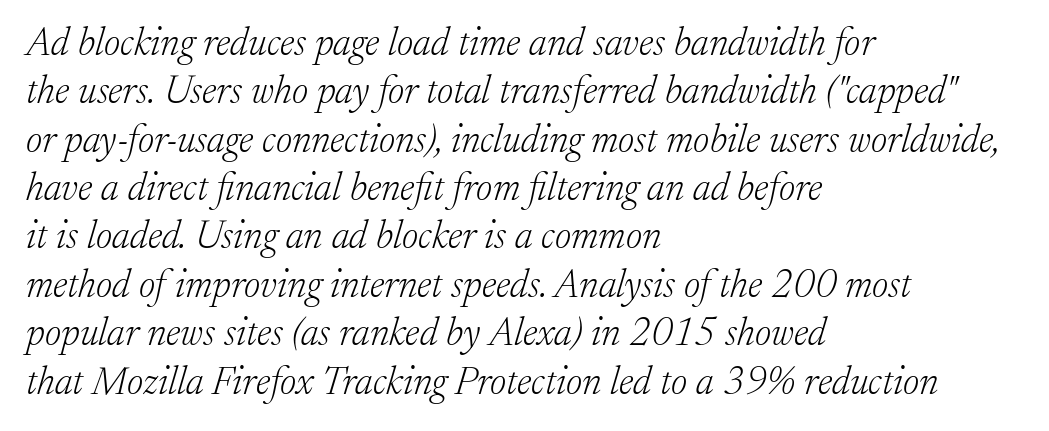
Q: Is the text bold? A: No.
Q: Is the text italic (slanted)? A: Yes, it leans right by about 17 degrees.
Q: Is the typeface a serif or a sans-serif typeface? A: Serif.
Q: Is the text underlined? A: No.
Q: How is the paragraph aligned? A: Left-aligned.
Q: Is the spacing between letters normal or unusually wide? A: Normal.
Q: Width (condensed, normal, or wide)? A: Normal.
Q: Stroke contrast? A: Low.
Q: x-height? A: Medium.
Q: Monospaced? A: No.
